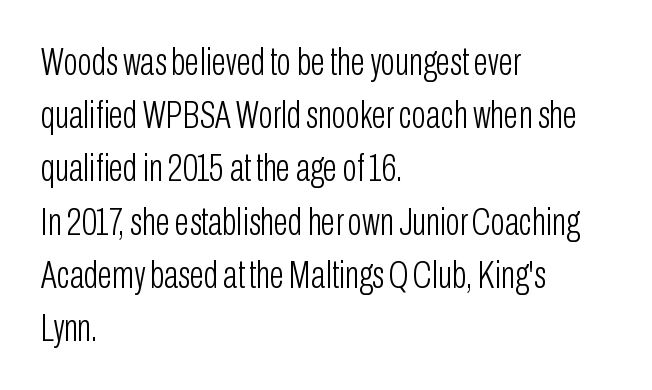
{"serif": "no", "italic": "no", "bold": "no", "weight": "light", "width": "condensed", "stroke_contrast": "low", "x_height": "medium", "monospaced": "no", "underline": "no", "align": "left", "line_spacing": "normal", "line_spacing_ratio": 1.4, "letter_spacing": "normal", "letter_spacing_em": 0.0, "glyph_px": 38}
